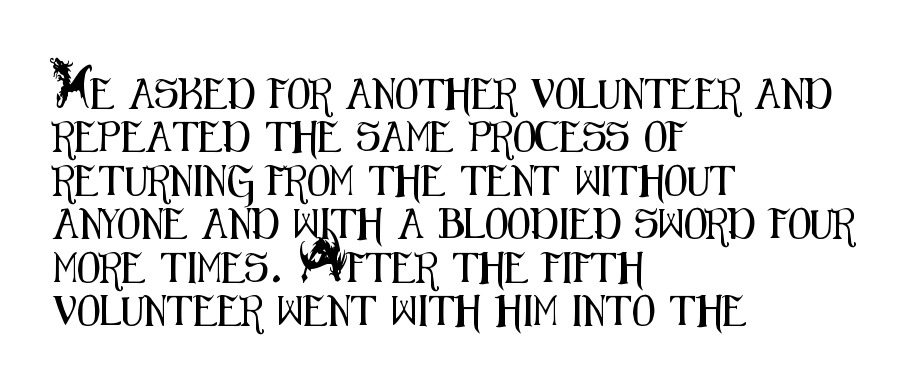
A roman cut, with each character standing at attention. Unlike a traditional serif, this face leaves its strokes unadorned. The rag falls on the right side of this text block. Underlining? Definitely not there. Tracking here is standard; glyphs follow each other at the usual distance.
